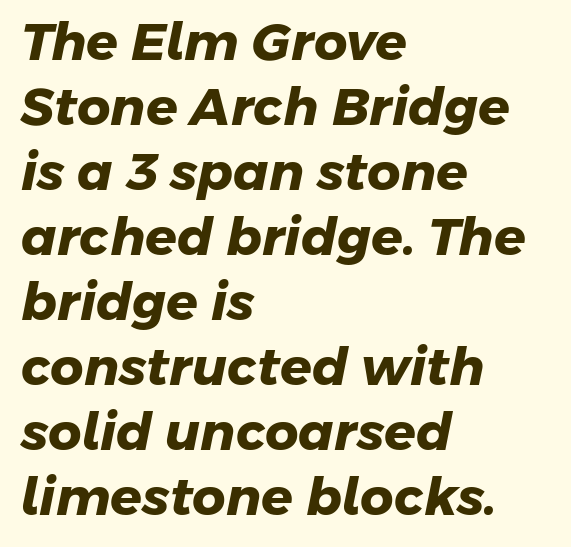
The letters are bold, with thick, heavy strokes. If you drew a ruler down the left edge, every line would touch it. Lines of text with bare space underneath. Successive baselines arrive at the customary interval. Spacing verdict: proportional, widths tailored to each character. This is sans-serif lettering, the kind often seen on screens and signage.
